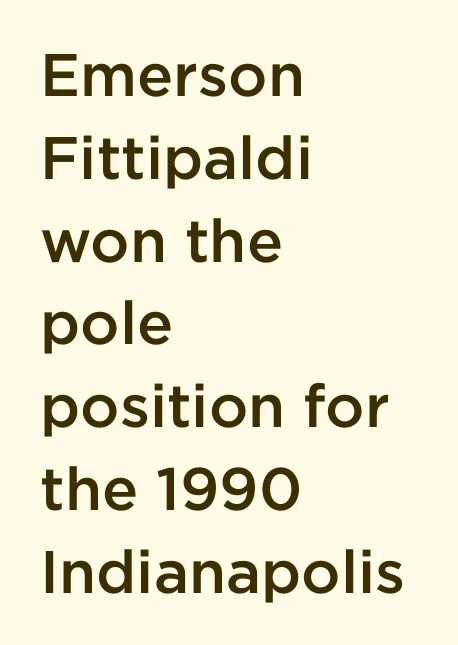
{"serif": "no", "italic": "no", "bold": "semi", "weight": "semibold", "width": "normal", "stroke_contrast": "low", "x_height": "medium", "monospaced": "no", "underline": "no", "align": "left", "line_spacing": "normal", "line_spacing_ratio": 1.38, "letter_spacing": "normal", "letter_spacing_em": 0.0, "glyph_px": 60}
